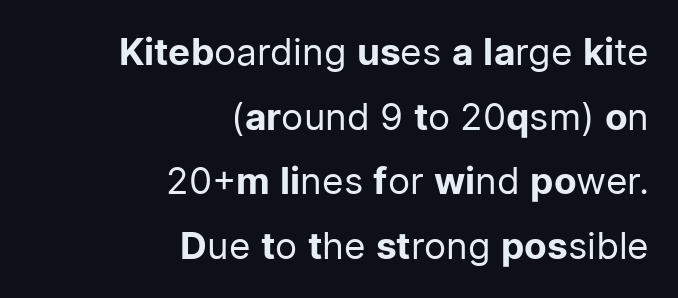
The lettering holds an erect, upright posture throughout. Leftover space on each line is placed entirely before the opening word. Character widths vary here, with narrow letters taking less room than wide ones. Is the stroke heavy? The answer is a plain regular-or-lighter. Does extra space separate the letters? No, they use regular spacing.
